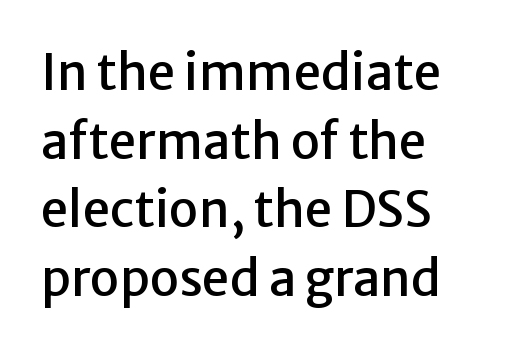
The type family on display is of the sans-serif kind. This sample has the flowing, uneven cadence of proportional lettering. The passage shown stacks its lines at a standard gap. Does the lettering tilt? It doesn't — this is upright. There is no visible air inserted between adjacent glyphs. Letters rest on an invisible, unmarked baseline.
